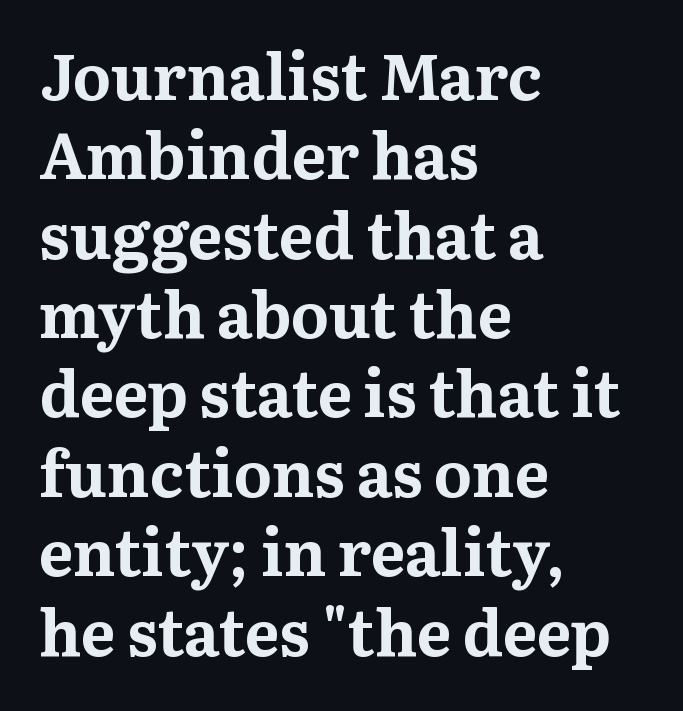
{"serif": "yes", "italic": "no", "bold": "yes", "weight": "bold", "width": "normal", "stroke_contrast": "medium", "x_height": "medium", "monospaced": "no", "underline": "no", "align": "left", "line_spacing_ratio": 1.24, "letter_spacing": "normal", "letter_spacing_em": 0.0, "glyph_px": 64}
